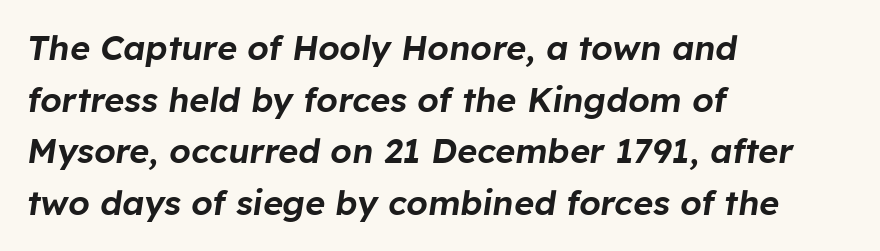
This block has exactly the height ordinary leading produces. The zone under the glyphs is completely vacant. The face used here has a pronounced slope to its letters. Left-aligned paragraph, ragged on the right. Character widths vary here, with narrow letters taking less room than wide ones. The letters sit at their default tracking, neither squeezed nor spread.
